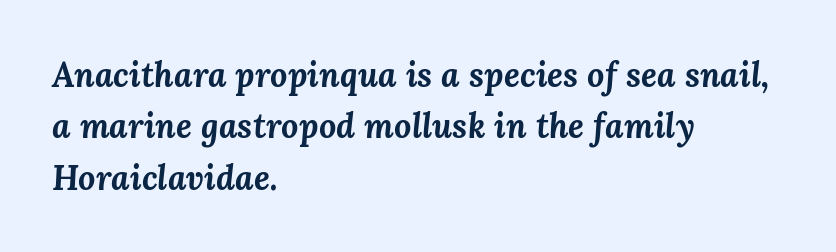
Q: Is the text bold? A: Yes.
Q: Is the text italic (slanted)? A: Yes, it leans right by about 3 degrees.
Q: Is the text underlined? A: No.
Q: How is the paragraph aligned? A: Left-aligned.
Q: Is the spacing between letters normal or unusually wide? A: Normal.
Q: Is the spacing between lines tight, normal or loose? A: Normal.
Q: Width (condensed, normal, or wide)? A: Normal.
Q: Stroke contrast? A: Medium.
Q: x-height? A: Medium.
Q: Monospaced? A: No.
